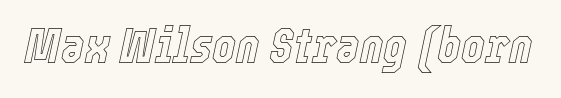
Think of a printed novel: that variable character pitch is what you see here. Quick note: italic. The space beneath each line is pristine and unruled. You could call the tracking neutral — neither tight nor loose.
